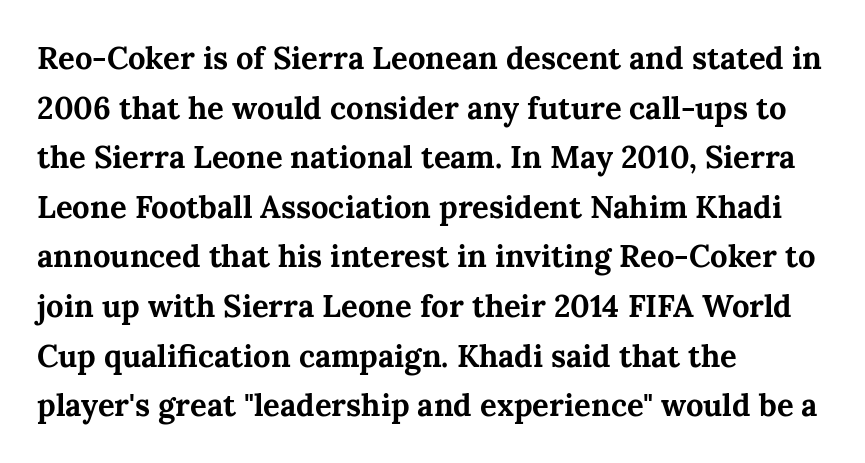
Q: Is the text bold? A: Yes.
Q: Is the text italic (slanted)? A: No, it is upright.
Q: Is the typeface a serif or a sans-serif typeface? A: Serif.
Q: Is the text underlined? A: No.
Q: How is the paragraph aligned? A: Left-aligned.
Q: Is the spacing between letters normal or unusually wide? A: Normal.
Q: Is the spacing between lines tight, normal or loose? A: Normal.
Q: Width (condensed, normal, or wide)? A: Normal.
Q: Stroke contrast? A: Medium.
Q: x-height? A: Medium.
Q: Monospaced? A: No.
